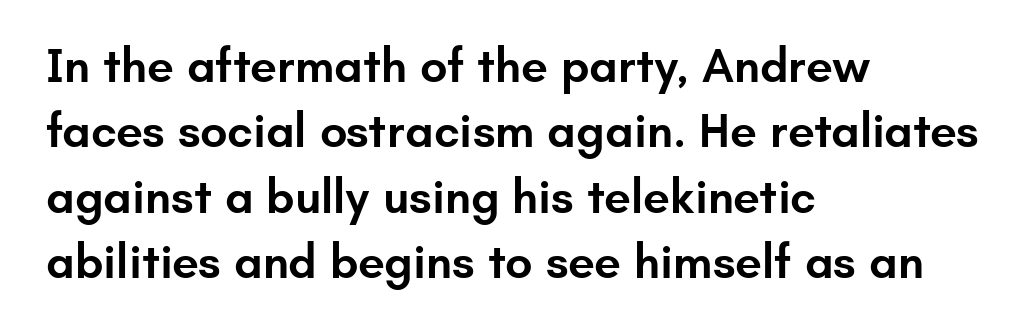
The letters advance in unequal steps, a hallmark of proportional type. Nothing unusual about the tracking: characters are spaced as the font intends. Interline gaps are of average width in this sample. The lines are quadded left. Are there feet on the stems? There aren't — it's a sans.
